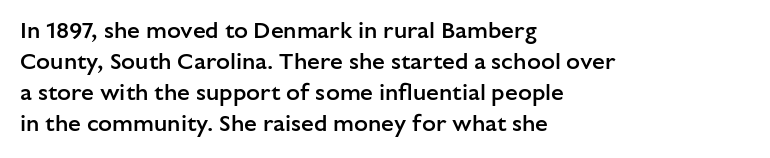
A bare baseline throughout the passage. The gaps between neighbouring characters are ordinary and unremarkable. These lines were composed using upright roman letters. Honestly, the row spacing looks completely unremarkable. In terms of weight, the rendering is demibold, just under bold. The typesetter chose a ragged-right arrangement here.
